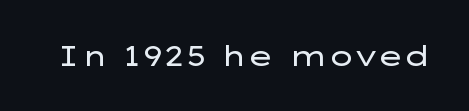
Spacing verdict: proportional, widths tailored to each character. Note: no serifs on the glyphs. Vertical stems look standard width or narrower in stroke. Is the letter spacing exaggerated? No — it looks like the ordinary default. Lines of text with bare space underneath.
